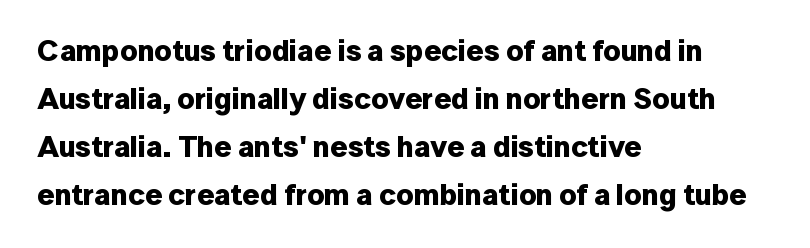
The image shows 30 px bold sans-serif type, upright; set left-aligned, normal line spacing (1.6x), normal letter spacing, not underlined; low stroke contrast and a medium x-height.
